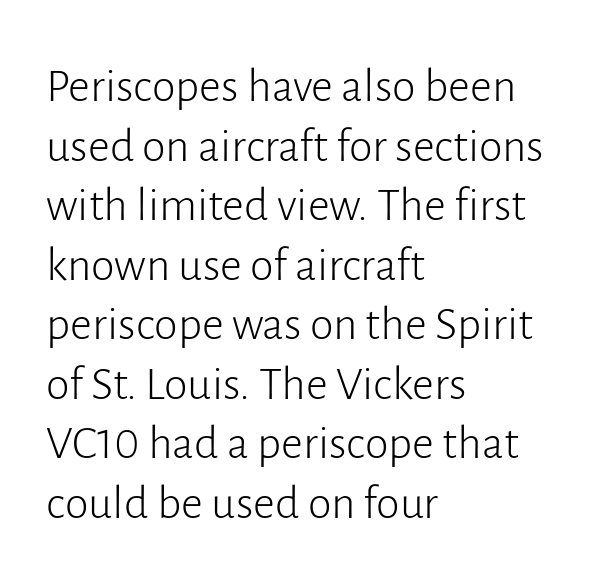
Q: Is the text bold? A: No.
Q: Is the text italic (slanted)? A: No, it is upright.
Q: Is the typeface a serif or a sans-serif typeface? A: Sans-serif.
Q: Is the text underlined? A: No.
Q: How is the paragraph aligned? A: Left-aligned.
Q: Is the spacing between letters normal or unusually wide? A: Normal.
Q: Width (condensed, normal, or wide)? A: Normal.
Q: Stroke contrast? A: Low.
Q: x-height? A: Medium.
Q: Monospaced? A: No.
